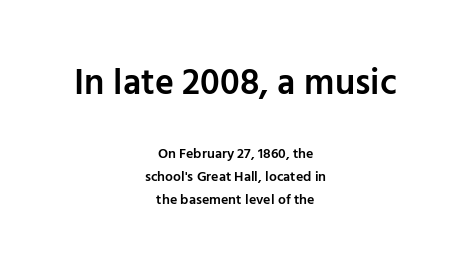
{"serif": "no", "italic": "no", "bold": "semi", "weight": "semibold", "width": "normal", "stroke_contrast": "low", "x_height": "medium", "monospaced": "no", "underline": "no", "align": "center", "line_spacing": "normal", "line_spacing_ratio": 1.66, "letter_spacing": "normal", "letter_spacing_em": 0.0, "larger_block": "first", "size_ratio": 2.57, "glyph_px": 36}
